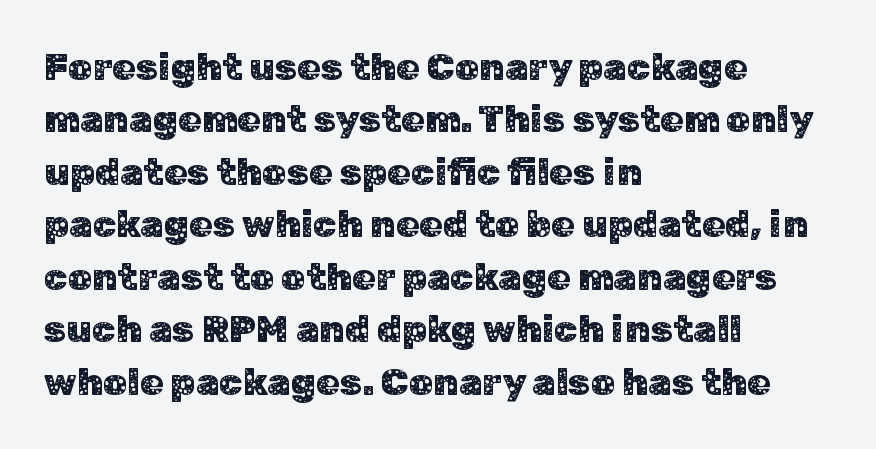
The image shows 38 px sans-serif type, upright; set left-aligned, normal line spacing (1.38x), normal letter spacing, not underlined; low stroke contrast and a medium x-height.
